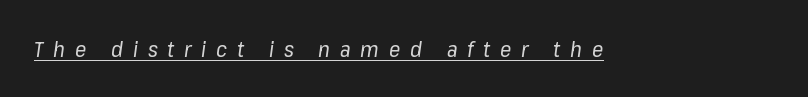
{"italic": "yes", "lean": "right", "slant_degrees": 8, "bold": "no", "underline": "yes", "letter_spacing": "wide", "letter_spacing_em": 0.47, "glyph_px": 21}
